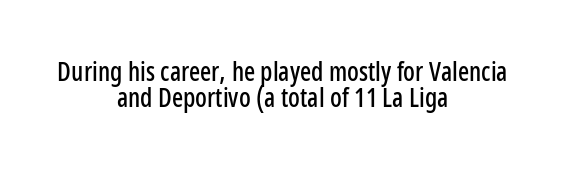
Q: Is the text italic (slanted)? A: No, it is upright.
Q: Is the text underlined? A: No.
Q: How is the paragraph aligned? A: Centered.
Q: Is the spacing between letters normal or unusually wide? A: Normal.
Q: Is the spacing between lines tight, normal or loose? A: Tight.
